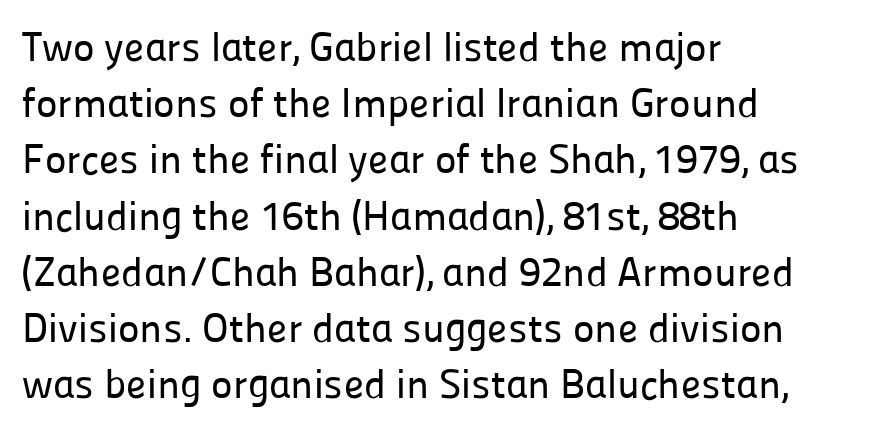
The image shows 41 px sans-serif type, upright; set left-aligned, normal line spacing (1.37x), normal letter spacing, not underlined; low stroke contrast and a medium x-height.
